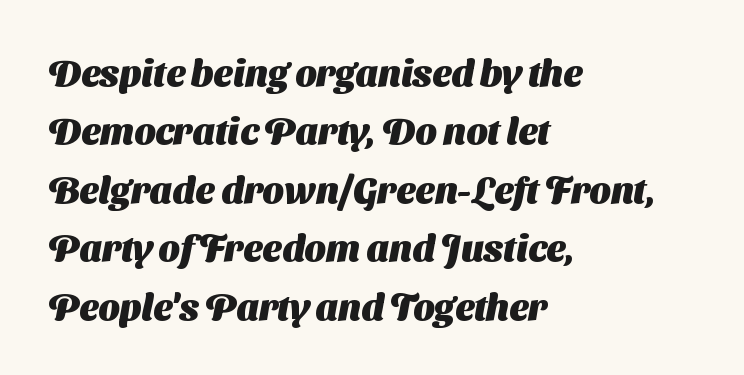
The image shows 37 px heavy sans-serif type; set left-aligned, normal line spacing (1.58x), normal letter spacing, not underlined; medium stroke contrast and a medium x-height.
